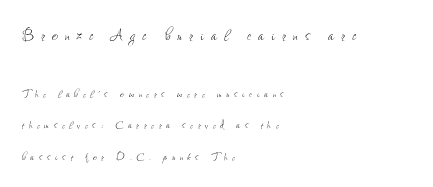
These lines stand farther apart than default settings would place them. A light-to-regular cut is what we see here. In CSS terms this would be text-align: left.
